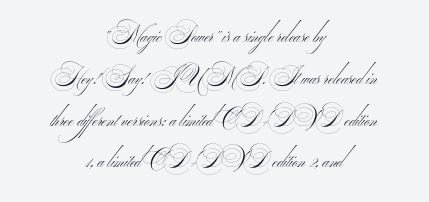
The image shows 22 px text type; set centered, loose line spacing (1.9x), normal letter spacing, not underlined.
